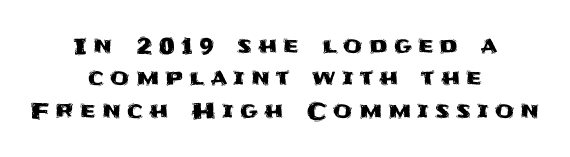
{"italic": "no", "underline": "no", "align": "center", "line_spacing": "normal", "line_spacing_ratio": 1.47, "letter_spacing": "wide", "letter_spacing_em": 0.28, "glyph_px": 22}
